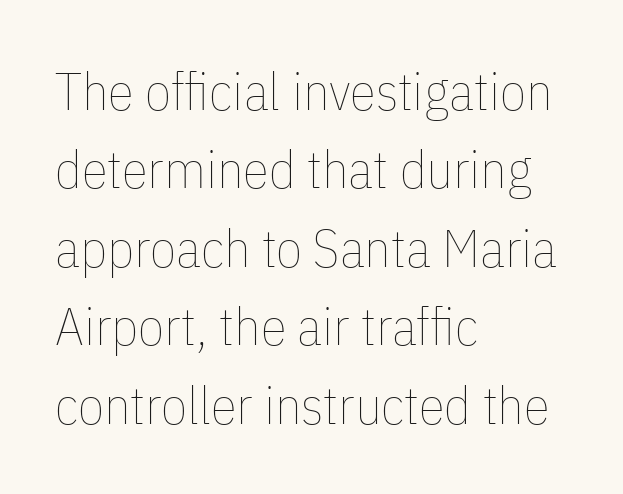
{"italic": "no", "bold": "no", "weight": "thin", "width": "condensed", "stroke_contrast": "low", "x_height": "medium", "monospaced": "no", "underline": "no", "align": "left", "line_spacing": "normal", "line_spacing_ratio": 1.48, "letter_spacing": "normal", "letter_spacing_em": 0.0, "glyph_px": 53}
